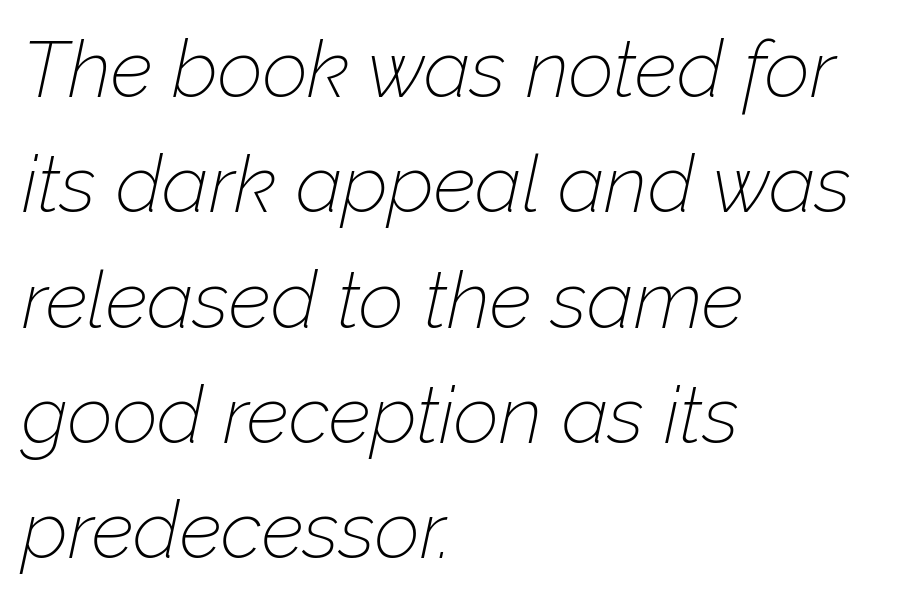
{"italic": "yes", "lean": "right", "slant_degrees": 12, "bold": "no", "weight": "thin", "width": "normal", "stroke_contrast": "low", "x_height": "medium", "monospaced": "no", "underline": "no", "align": "left", "line_spacing": "normal", "line_spacing_ratio": 1.46, "letter_spacing": "normal", "letter_spacing_em": 0.0, "glyph_px": 79}
